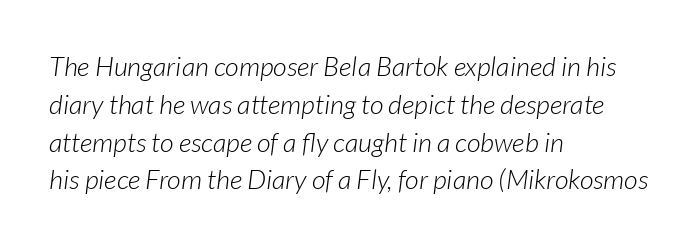
Would a proofreader flag this as italicized? Yes. In CSS terms this would be text-align: left. Normally led — the rows are evenly, conventionally spaced. Ink coverage per letter is moderate at most. Nobody touched the tracking dial on this one.
